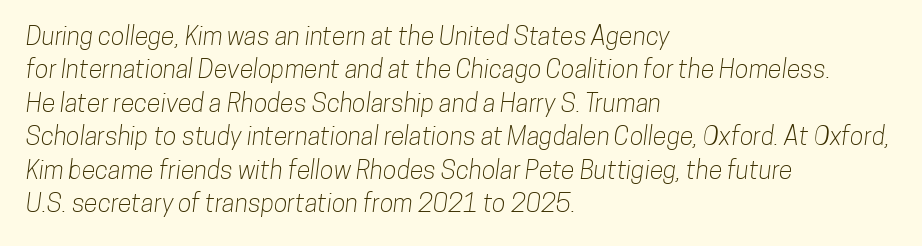
Q: Is the text underlined? A: No.
Q: How is the paragraph aligned? A: Left-aligned.
Q: Is the spacing between letters normal or unusually wide? A: Normal.
Q: Is the spacing between lines tight, normal or loose? A: Normal.
